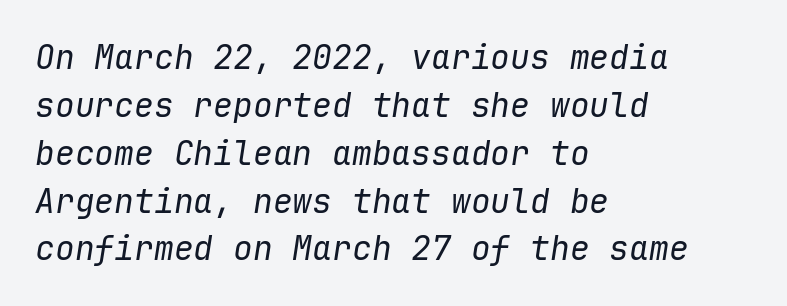
{"italic": "yes", "lean": "right", "slant_degrees": 9, "bold": "no", "weight": "regular", "width": "normal", "stroke_contrast": "low", "x_height": "medium", "monospaced": "yes", "underline": "no", "align": "left", "line_spacing": "normal", "line_spacing_ratio": 1.45, "letter_spacing": "normal", "letter_spacing_em": 0.0, "glyph_px": 33}
